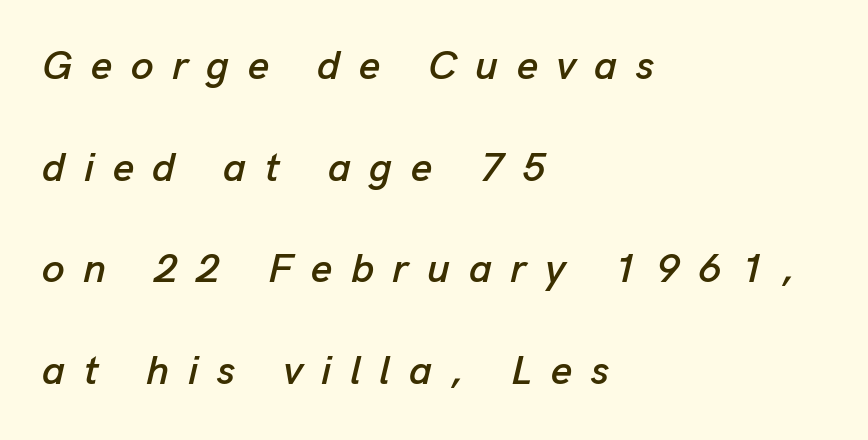
The image shows 41 px text type, italic (leaning right); set left-aligned, loose line spacing (2.48x), unusually wide letter spacing (+0.45 em), not underlined; low stroke contrast and a medium x-height.
